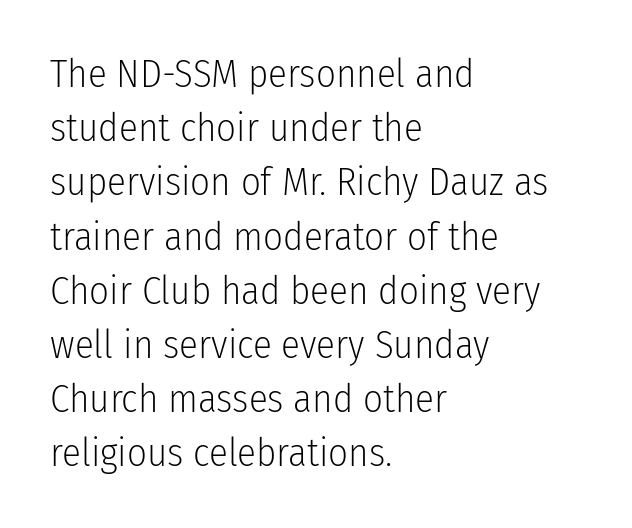
A normal amount of white space separates one row of letters from the next. The passage shown has conventional tracking throughout. Note: no serifs on the glyphs. This rendering features lettering with no underline. Note the varied advance widths — an 'i' is clearly narrower than an 'm'.
